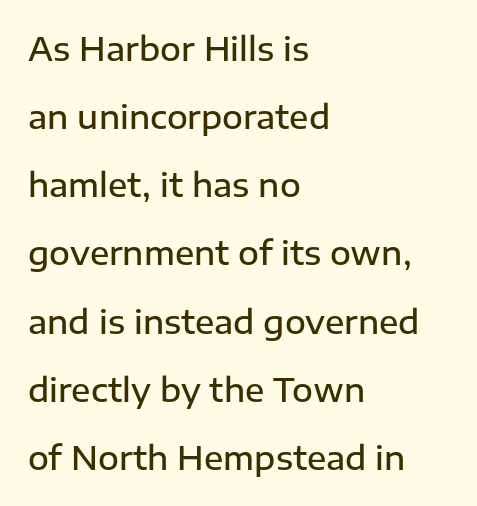
The image shows 32 px semibold sans-serif type, upright; set left-aligned, loose line spacing (2.13x), normal letter spacing, not underlined; low stroke contrast and a medium x-height.
